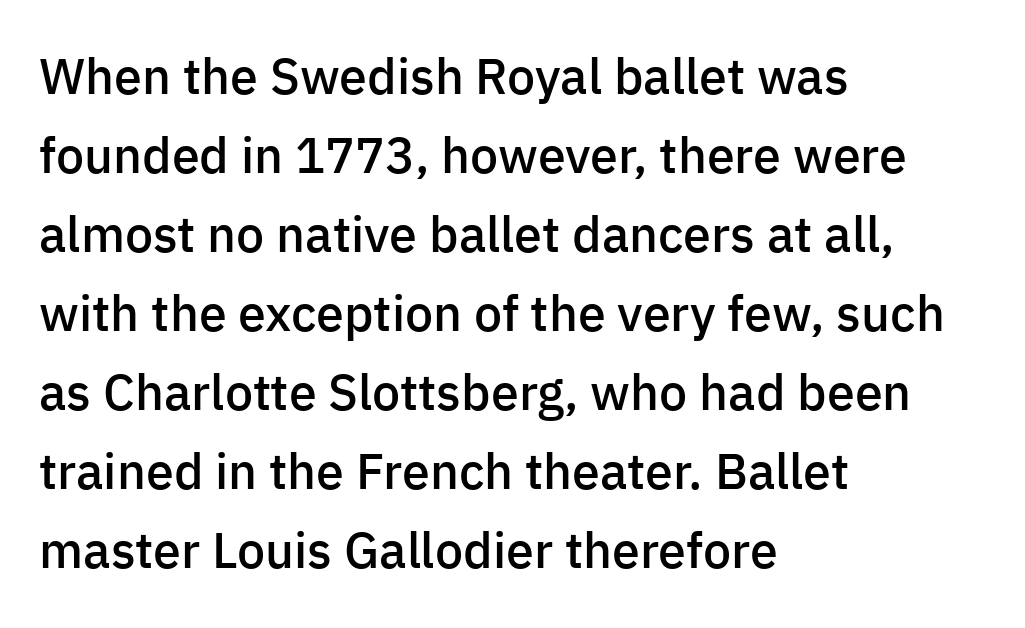
The image shows 50 px semibold sans-serif type, upright; set left-aligned, normal line spacing (1.58x), normal letter spacing, not underlined; low stroke contrast and a medium x-height.
